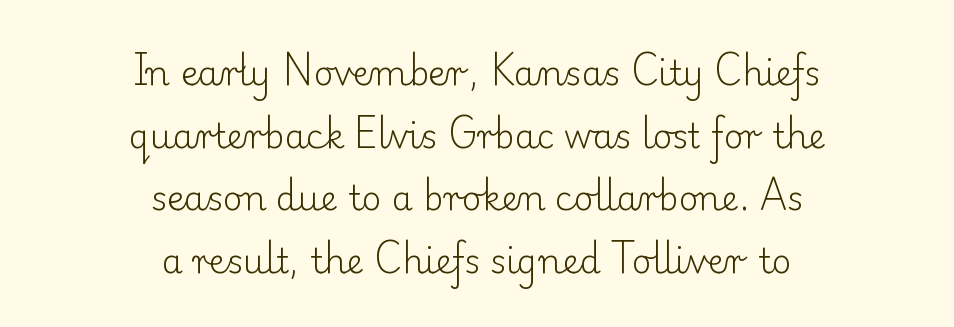
The font sits on the lighter half of the weight spectrum, regular included. If you folded the block vertically in half, each line would mirror itself in length. Descender tails drop into unmarked territory. The lettering stays uniformly vertical, giving the passage a roman look.
